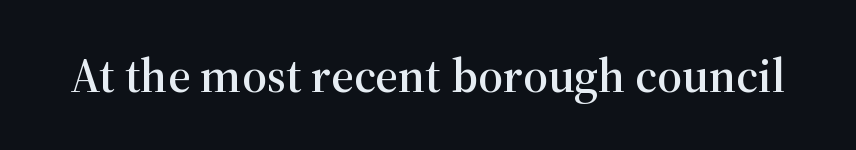
{"serif": "yes", "italic": "no", "width": "normal", "stroke_contrast": "high", "x_height": "medium", "monospaced": "no", "underline": "no", "letter_spacing": "normal", "letter_spacing_em": 0.0, "glyph_px": 49}
